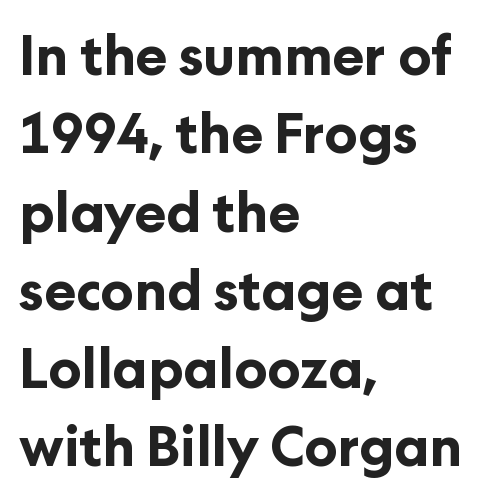
Q: Is the text bold? A: Yes.
Q: Is the text italic (slanted)? A: No, it is upright.
Q: Is the typeface a serif or a sans-serif typeface? A: Sans-serif.
Q: Is the text underlined? A: No.
Q: How is the paragraph aligned? A: Left-aligned.
Q: Is the spacing between letters normal or unusually wide? A: Normal.
Q: Is the spacing between lines tight, normal or loose? A: Normal.
Q: Width (condensed, normal, or wide)? A: Normal.
Q: Stroke contrast? A: Low.
Q: x-height? A: Medium.
Q: Monospaced? A: No.
